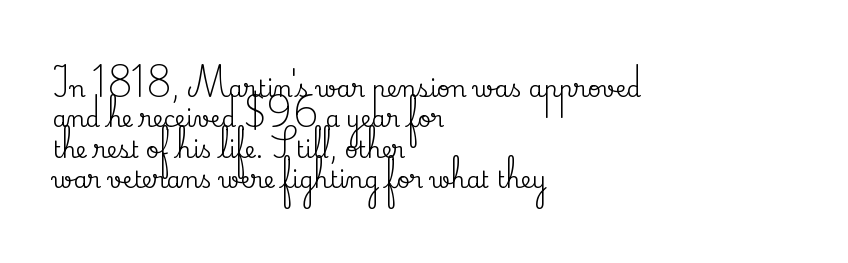
Q: Is the text italic (slanted)? A: No, it is upright.
Q: Is the text underlined? A: No.
Q: How is the paragraph aligned? A: Left-aligned.
Q: Is the spacing between letters normal or unusually wide? A: Normal.
Q: Is the spacing between lines tight, normal or loose? A: Normal.
